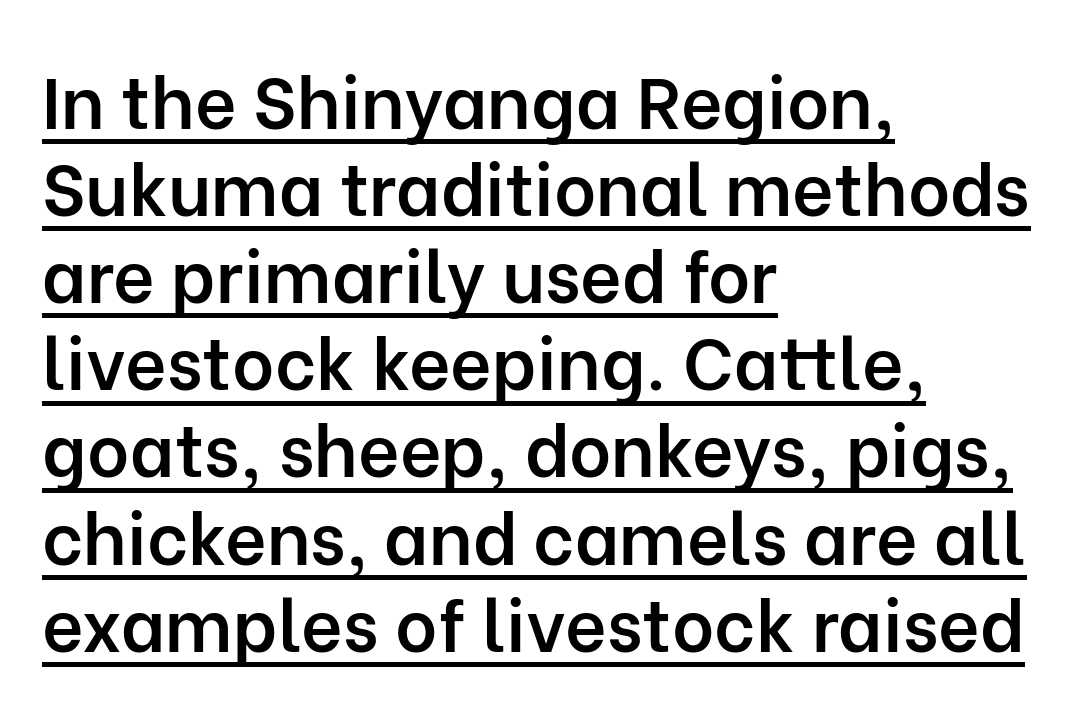
{"serif": "no", "italic": "no", "bold": "semi", "weight": "semibold", "width": "normal", "stroke_contrast": "low", "x_height": "medium", "monospaced": "no", "underline": "yes", "align": "left", "line_spacing_ratio": 1.21, "letter_spacing": "normal", "letter_spacing_em": 0.0, "glyph_px": 72}
